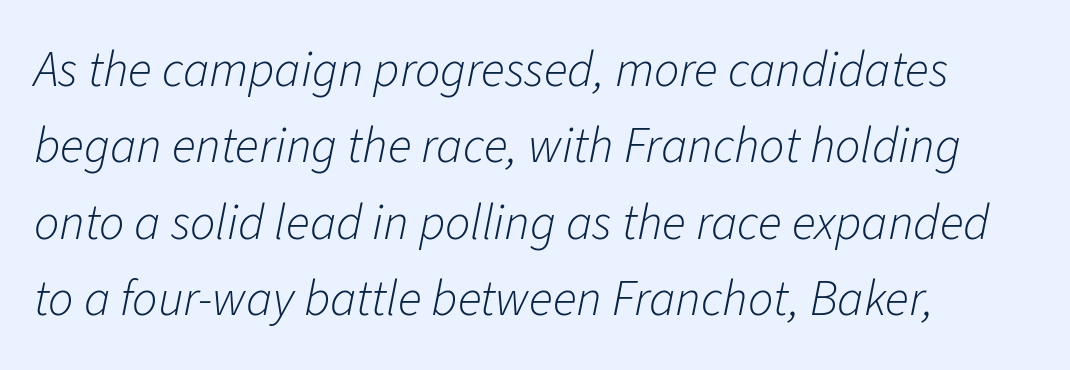
{"italic": "yes", "lean": "right", "slant_degrees": 11, "bold": "no", "weight": "light", "width": "normal", "stroke_contrast": "low", "x_height": "medium", "monospaced": "no", "underline": "no", "align": "left", "line_spacing": "normal", "line_spacing_ratio": 1.53, "letter_spacing": "normal", "letter_spacing_em": 0.0, "glyph_px": 50}
